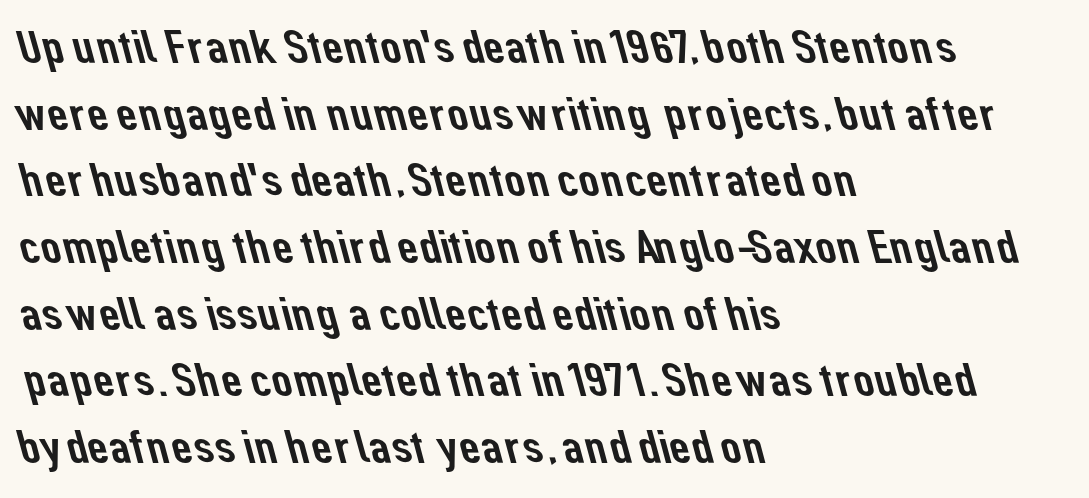
The image shows 46 px sans-serif type; set left-aligned, normal line spacing (1.45x), normal letter spacing, not underlined; low stroke contrast and a medium x-height.
